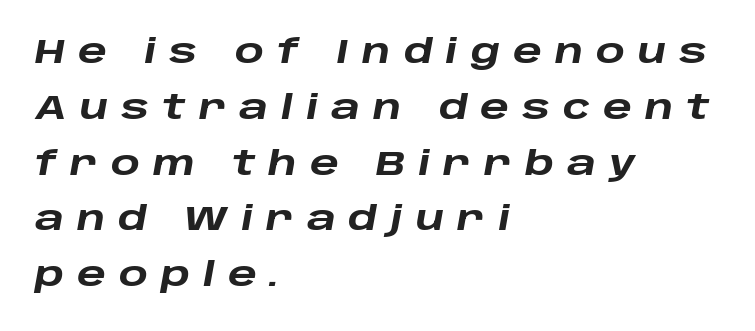
Q: Is the text bold? A: Yes.
Q: Is the text italic (slanted)? A: Yes, it leans right by about 10 degrees.
Q: Is the text underlined? A: No.
Q: How is the paragraph aligned? A: Left-aligned.
Q: Is the spacing between letters normal or unusually wide? A: Unusually wide.
Q: Is the spacing between lines tight, normal or loose? A: Normal.
Q: Width (condensed, normal, or wide)? A: Wide.
Q: Stroke contrast? A: Low.
Q: x-height? A: Large.
Q: Monospaced? A: No.
